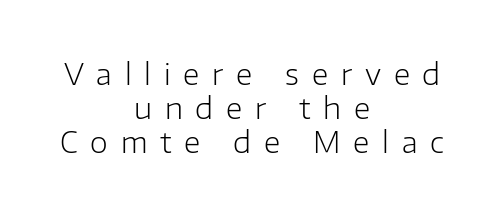
Nobody drew a line under any word here. This sample has the flowing, uneven cadence of proportional lettering. The gaps between neighbouring characters are conspicuously large. Unlike italic type, these characters show no tilt at all.
